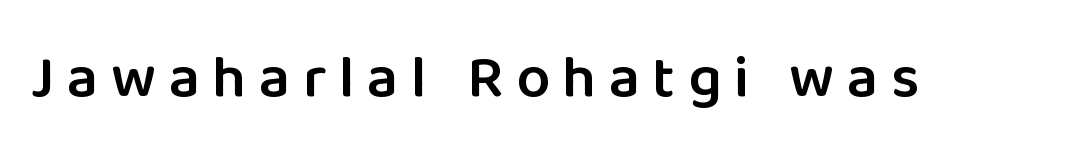
Proportional: the letters do not fall into vertical columns. Each row of text sits above clean, open space. Serifs: no, the terminals of the letterforms are clean. These lines have a slow, spaced-out rhythm from letter to letter. Slightly chunky letters — semibold, I'd say, not full bold.
